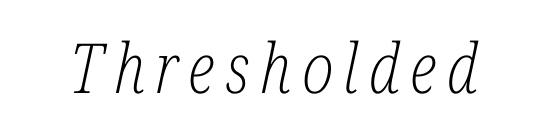
{"serif": "yes", "italic": "yes", "lean": "right", "slant_degrees": 12, "bold": "no", "weight": "light", "width": "condensed", "stroke_contrast": "low", "x_height": "medium", "monospaced": "no", "underline": "no", "glyph_px": 69}
